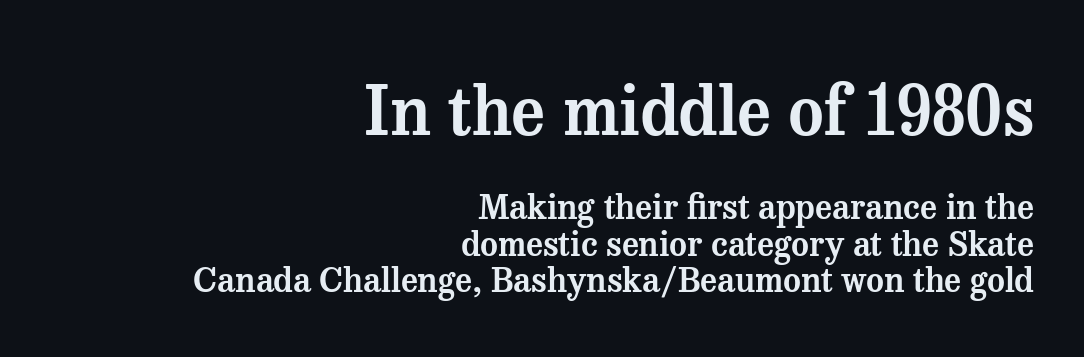
{"serif": "yes", "italic": "no", "width": "normal", "stroke_contrast": "medium", "x_height": "medium", "monospaced": "no", "underline": "no", "align": "right", "line_spacing": "tight", "line_spacing_ratio": 1.06, "letter_spacing": "normal", "letter_spacing_em": 0.0, "larger_block": "first", "size_ratio": 2.0, "glyph_px": 68}
